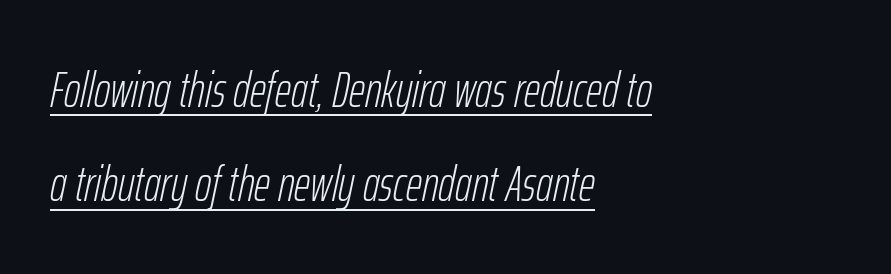
{"italic": "yes", "lean": "right", "slant_degrees": 12, "bold": "no", "weight": "light", "width": "condensed", "stroke_contrast": "low", "x_height": "medium", "monospaced": "no", "underline": "yes", "align": "left", "line_spacing_ratio": 1.89, "letter_spacing": "normal", "letter_spacing_em": 0.0, "glyph_px": 50}
